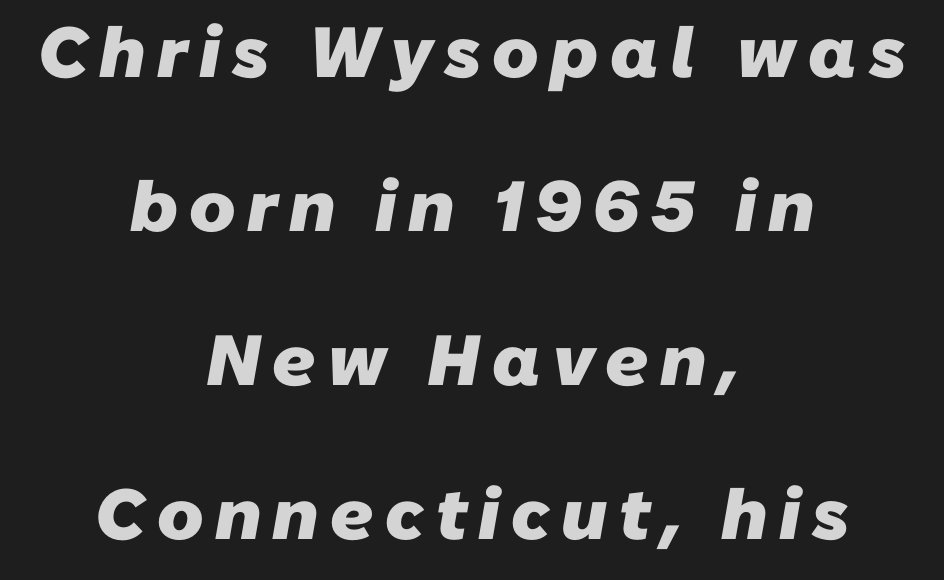
Look at the bottom of the vertical strokes: they stop flat, with no serifs. Baseline-to-baseline distance is far greater than the letter height. What weight is shown? A full bold with thick strokes. Any mark beneath the type? The region is blank.
